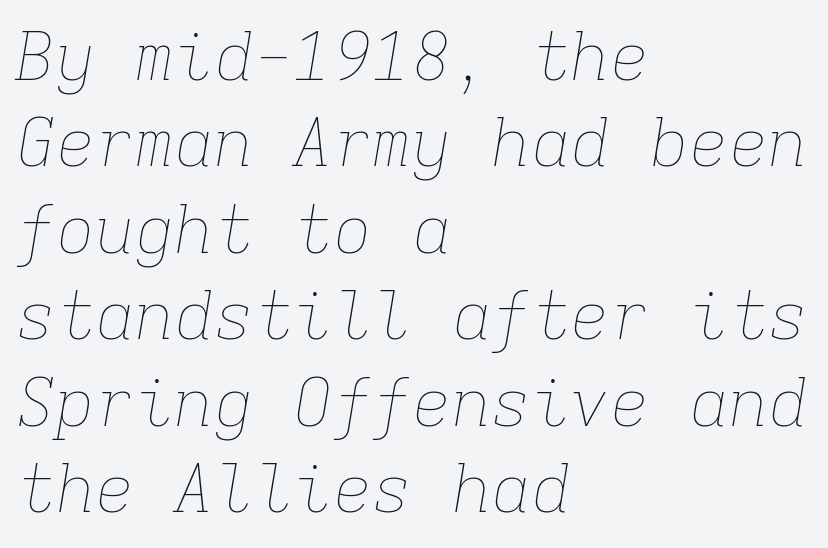
The image shows 66 px thin type, italic (leaning right), monospaced; set left-aligned, normal line spacing (1.31x), normal letter spacing, not underlined; low stroke contrast and a medium x-height.
